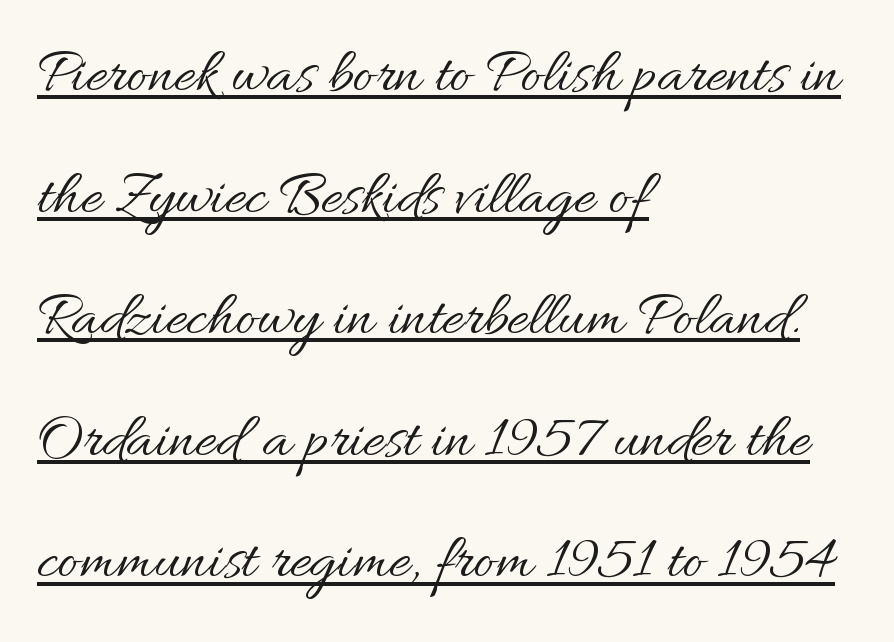
No heavy texture on the line: the type isn't bold. These lines stand farther apart than default settings would place them. The letters sit at their default tracking, neither squeezed nor spread. These lines are rendered in a variable-pitch font.
